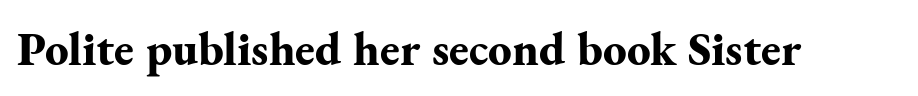
Every letter is thick-stroked: bold, no question. You could not count columns in this text — the font is proportionally spaced. The letters sit at their default tracking, neither squeezed nor spread. The face used here is seriffed, in the tradition of book romans.
